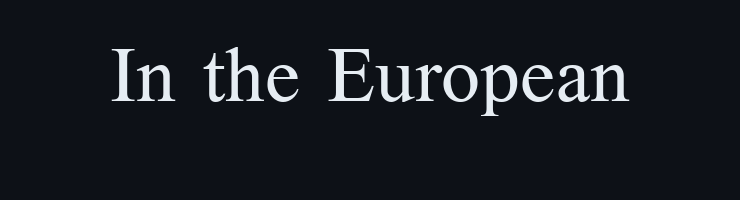
Q: Is the text bold? A: No.
Q: Is the text italic (slanted)? A: No, it is upright.
Q: Is the typeface a serif or a sans-serif typeface? A: Serif.
Q: Is the text underlined? A: No.
Q: How is the paragraph aligned? A: Centered.
Q: Is the spacing between letters normal or unusually wide? A: Normal.
Q: Width (condensed, normal, or wide)? A: Normal.
Q: Stroke contrast? A: Medium.
Q: x-height? A: Medium.
Q: Monospaced? A: No.
